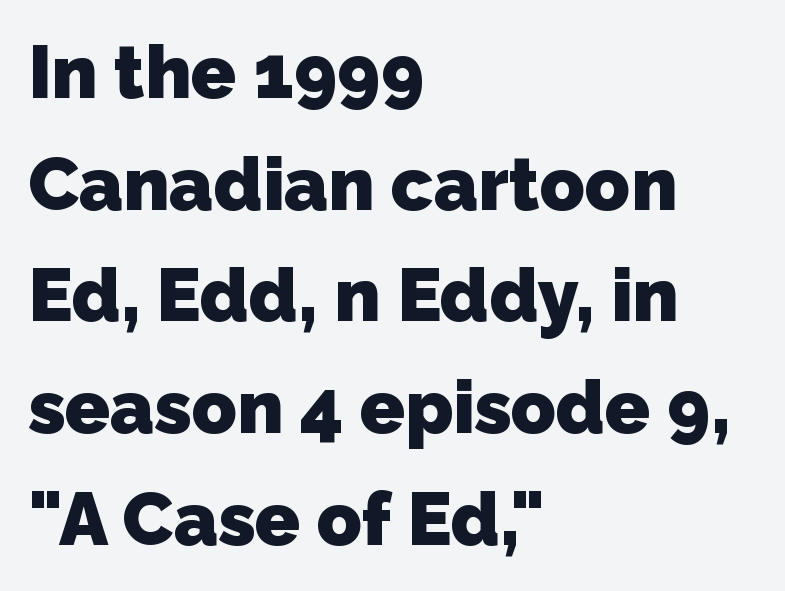
Q: Is the text bold? A: Yes.
Q: Is the typeface a serif or a sans-serif typeface? A: Sans-serif.
Q: Is the text underlined? A: No.
Q: How is the paragraph aligned? A: Left-aligned.
Q: Is the spacing between letters normal or unusually wide? A: Normal.
Q: Is the spacing between lines tight, normal or loose? A: Normal.
Q: Width (condensed, normal, or wide)? A: Normal.
Q: Stroke contrast? A: Low.
Q: x-height? A: Medium.
Q: Monospaced? A: No.
